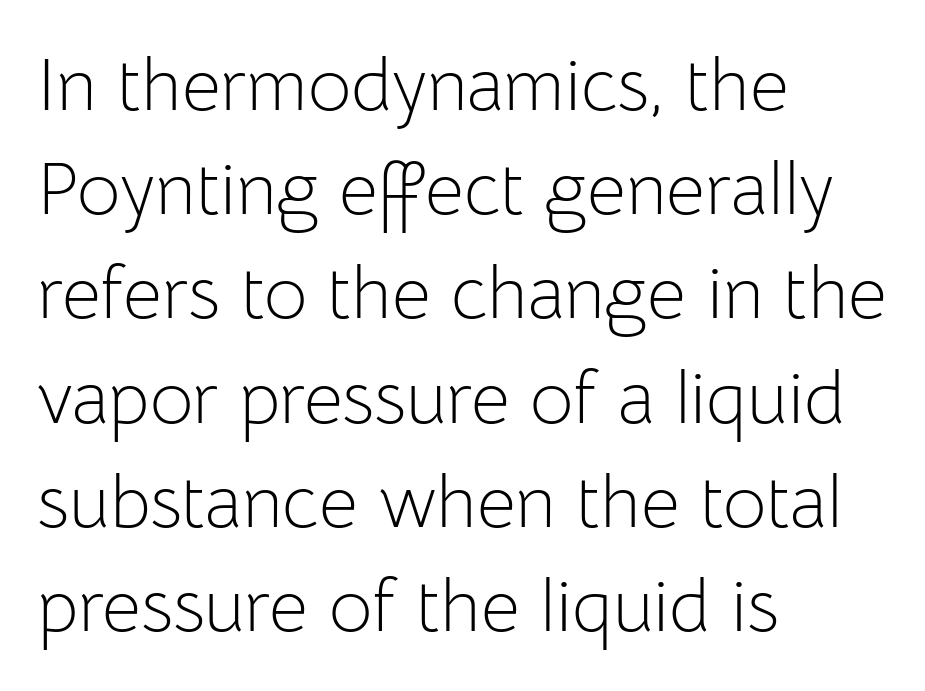
Horizontal bands of white between lines are of average thickness. Has an underline been added? It has not. You could call the tracking neutral — neither tight nor loose. Horizontally, the lines are justified to the leading edge only. Is there any slant? The stems are plumb. Weight: not bold — regular or lighter.
